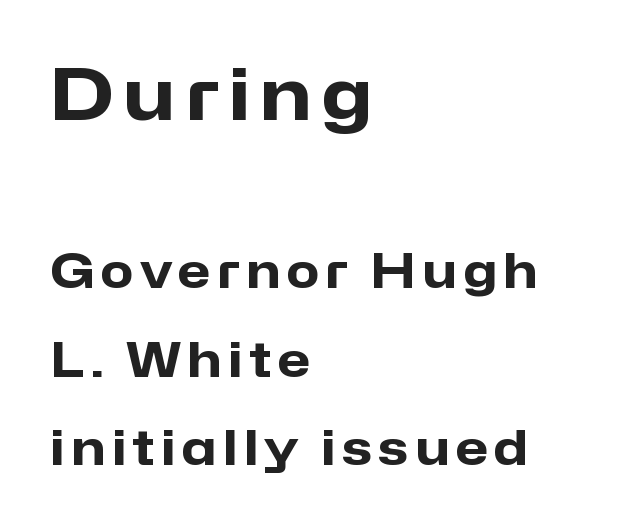
Does the lettering tilt? It doesn't — this is upright. Any mark beneath the type? The region is blank. Check where the strokes stop: nothing finishes them off — pure sans. The passage shown is emphatically bold. Is the lower block the larger one? No — the upper block carries the bigger type.
